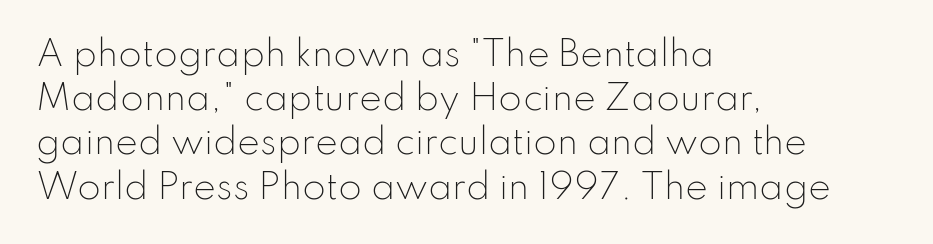
{"serif": "no", "italic": "no", "bold": "no", "weight": "light", "width": "normal", "stroke_contrast": "low", "x_height": "small", "monospaced": "no", "underline": "no", "align": "left", "line_spacing": "normal", "line_spacing_ratio": 1.3, "letter_spacing": "normal", "letter_spacing_em": 0.0, "glyph_px": 34}
